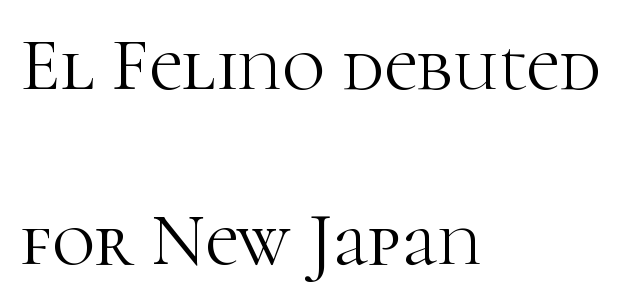
Q: Is the text bold? A: No.
Q: Is the text italic (slanted)? A: No, it is upright.
Q: Is the typeface a serif or a sans-serif typeface? A: Serif.
Q: Is the text underlined? A: No.
Q: How is the paragraph aligned? A: Left-aligned.
Q: Is the spacing between letters normal or unusually wide? A: Normal.
Q: Is the spacing between lines tight, normal or loose? A: Loose.
Q: Width (condensed, normal, or wide)? A: Normal.
Q: Stroke contrast? A: High.
Q: x-height? A: Medium.
Q: Monospaced? A: No.
